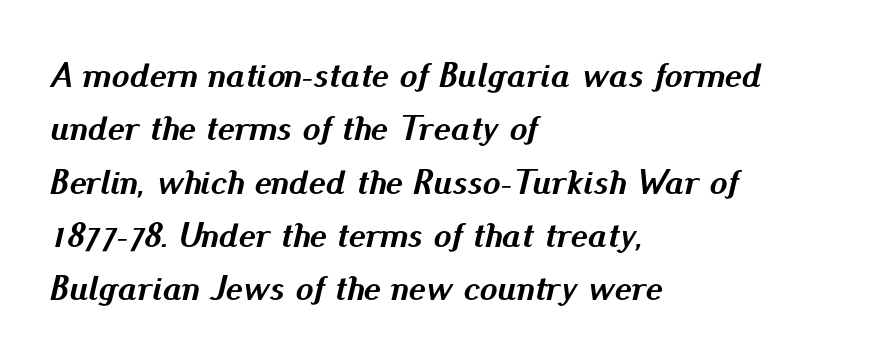
The image shows 36 px semibold type, italic (leaning right); set left-aligned, normal line spacing (1.48x), normal letter spacing, not underlined; medium stroke contrast and a small x-height.
